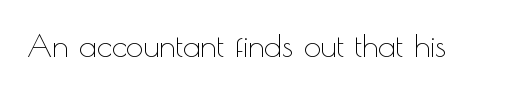
The image shows 31 px thin sans-serif type, upright; set normal letter spacing, not underlined; a small x-height.
